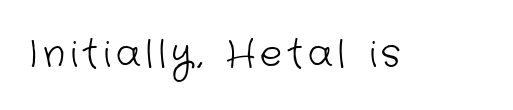
{"serif": "no", "bold": "no", "weight": "light", "width": "normal", "stroke_contrast": "low", "x_height": "medium", "monospaced": "no", "underline": "no", "glyph_px": 37}
